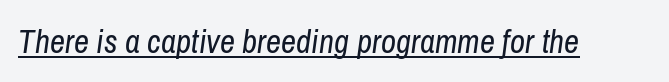
{"italic": "yes", "lean": "right", "slant_degrees": 8, "bold": "no", "weight": "regular", "width": "condensed", "stroke_contrast": "low", "x_height": "medium", "monospaced": "no", "underline": "yes", "letter_spacing": "normal", "letter_spacing_em": 0.0, "glyph_px": 33}
